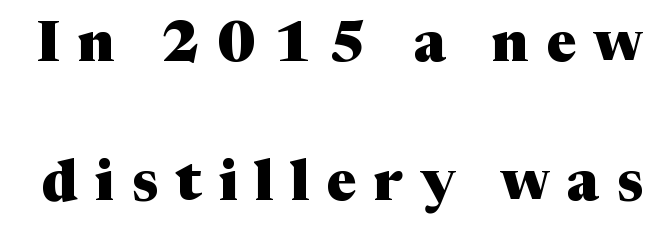
The image shows 56 px heavy serif type, upright; set loose line spacing (2.49x), unusually wide letter spacing (+0.31 em), not underlined; medium stroke contrast and a medium x-height.
